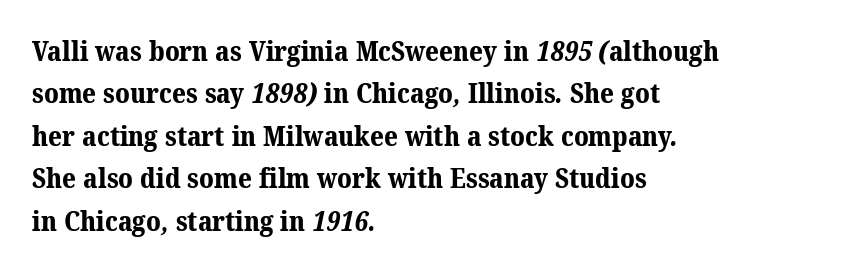
{"bold": "yes", "underline": "no", "align": "left", "line_spacing": "normal", "line_spacing_ratio": 1.57, "letter_spacing": "normal", "letter_spacing_em": 0.0, "glyph_px": 27}
